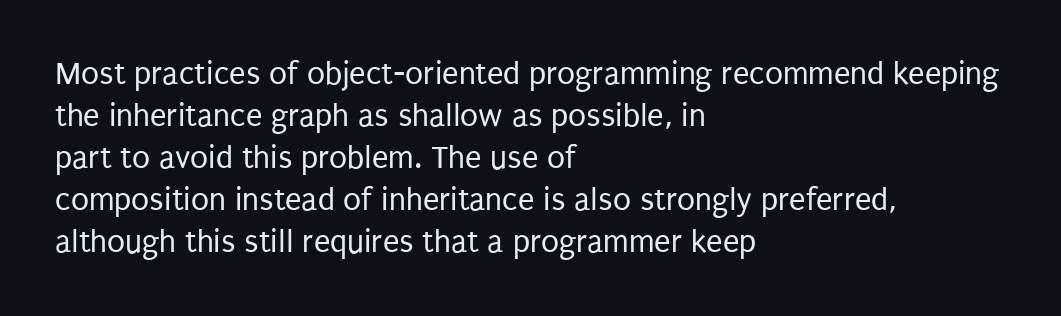
The image shows 33 px regular-weight, condensed sans-serif type, upright; set left-aligned, normal line spacing (1.27x), normal letter spacing, not underlined; low stroke contrast and a large x-height.
